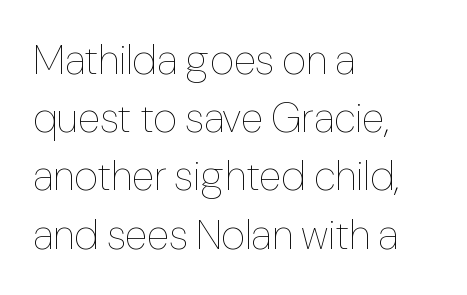
Q: Is the text bold? A: No.
Q: Is the text italic (slanted)? A: No, it is upright.
Q: Is the text underlined? A: No.
Q: How is the paragraph aligned? A: Left-aligned.
Q: Is the spacing between letters normal or unusually wide? A: Normal.
Q: Is the spacing between lines tight, normal or loose? A: Normal.
Q: Width (condensed, normal, or wide)? A: Normal.
Q: Stroke contrast? A: Low.
Q: x-height? A: Medium.
Q: Monospaced? A: No.
